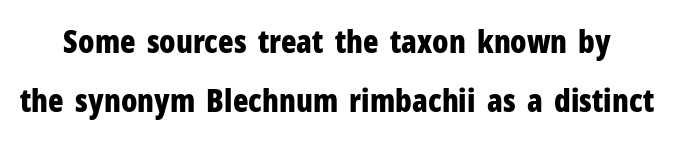
{"serif": "no", "italic": "no", "bold": "yes", "weight": "bold", "width": "condensed", "stroke_contrast": "low", "x_height": "medium", "monospaced": "no", "underline": "no", "line_spacing_ratio": 1.85, "letter_spacing": "normal", "letter_spacing_em": 0.0, "glyph_px": 32}
